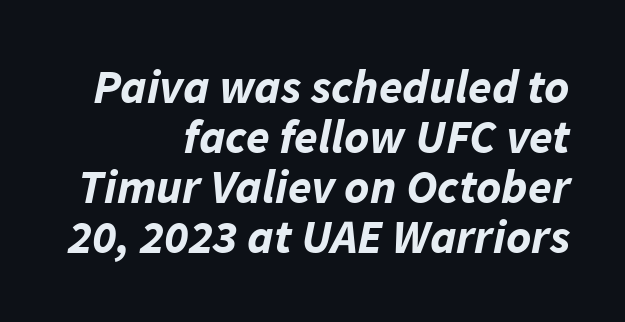
Letters rest on an invisible, unmarked baseline. The designer dialed line spacing down below the default. A typesetter would call this proportional, since set widths differ per character. Does the copy run flush right? Yes — the right margin is perfectly even.
